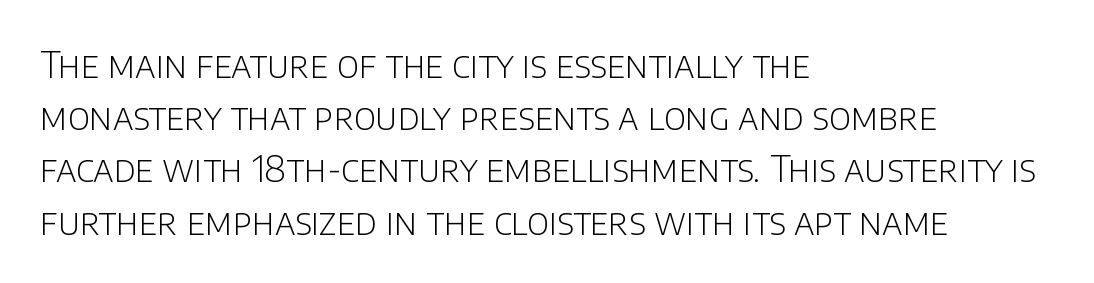
{"serif": "no", "italic": "no", "bold": "no", "weight": "light", "width": "normal", "stroke_contrast": "low", "x_height": "large", "monospaced": "no", "underline": "no", "align": "left", "line_spacing": "normal", "line_spacing_ratio": 1.45, "letter_spacing": "normal", "letter_spacing_em": 0.0, "glyph_px": 36}
